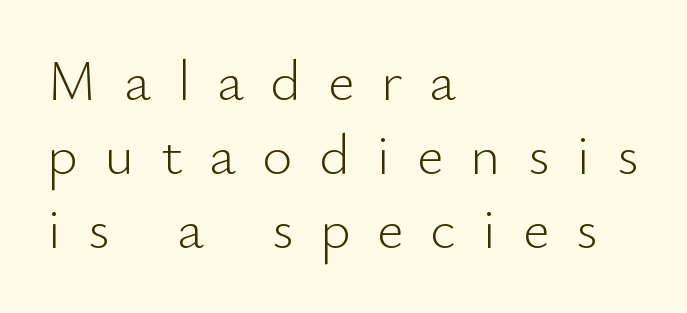
{"serif": "no", "italic": "no", "bold": "no", "weight": "light", "width": "normal", "stroke_contrast": "low", "x_height": "small", "monospaced": "no", "underline": "no", "align": "left", "line_spacing": "normal", "line_spacing_ratio": 1.28, "letter_spacing": "wide", "letter_spacing_em": 0.46, "glyph_px": 58}
